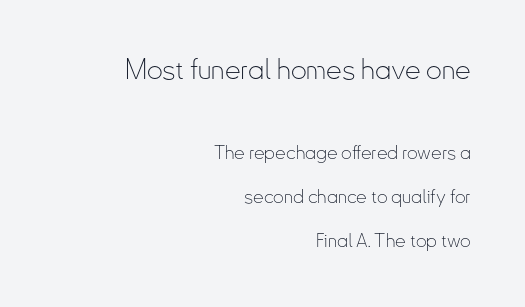
Q: Is the text bold? A: No.
Q: Is the text italic (slanted)? A: No, it is upright.
Q: Is the typeface a serif or a sans-serif typeface? A: Sans-serif.
Q: Is the text underlined? A: No.
Q: How is the paragraph aligned? A: Right-aligned.
Q: Is the spacing between letters normal or unusually wide? A: Normal.
Q: Is the spacing between lines tight, normal or loose? A: Loose.
Q: Which block of text is set in a larger size, the first (top) or the second (bottom)? A: The first (top) one.
Q: Width (condensed, normal, or wide)? A: Condensed.
Q: Stroke contrast? A: Low.
Q: x-height? A: Small.
Q: Monospaced? A: No.
